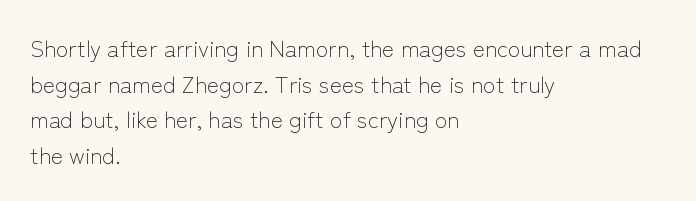
Baseline-to-baseline distance is the conventional proportion of letter height. The passage is arranged the way most books set body copy — flush left. The glyphs are unaccompanied by any horizontal stroke below them. The gaps between neighbouring characters are ordinary and unremarkable.
